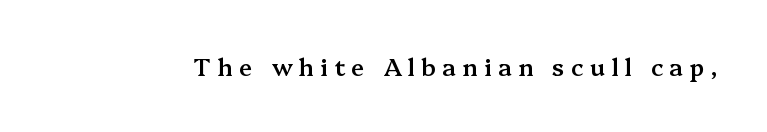
Moderately thickened strokes mark this as semibold type. The baseline area is clear. The gaps between neighbouring characters are conspicuously large. The axis of the letterforms is exactly vertical.
